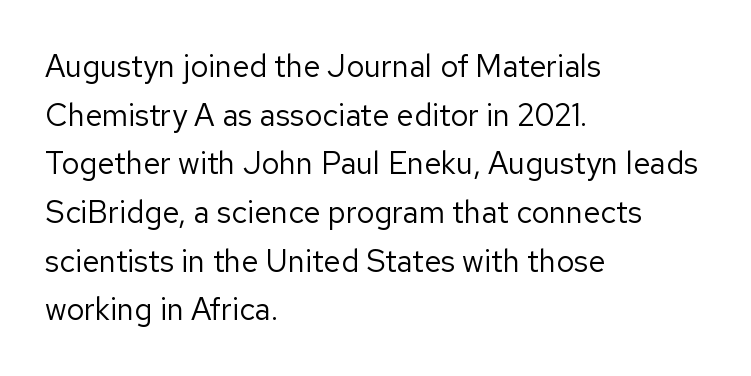
Q: Is the text bold? A: No.
Q: Is the text italic (slanted)? A: No, it is upright.
Q: Is the typeface a serif or a sans-serif typeface? A: Sans-serif.
Q: Is the text underlined? A: No.
Q: How is the paragraph aligned? A: Left-aligned.
Q: Is the spacing between letters normal or unusually wide? A: Normal.
Q: Is the spacing between lines tight, normal or loose? A: Normal.
Q: Width (condensed, normal, or wide)? A: Normal.
Q: Stroke contrast? A: Low.
Q: x-height? A: Medium.
Q: Monospaced? A: No.
